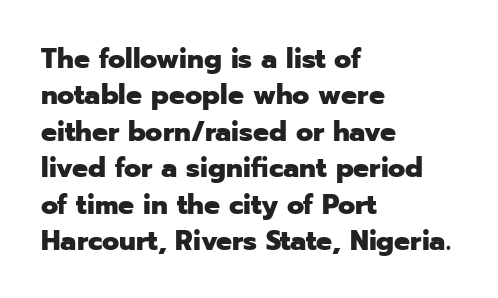
No italicization has been applied; the sample stays upright. Looks like regular typesetting: each glyph gets only the width it needs. Heavy-handed strokes throughout: this text is bold. The rag falls on the right side of this text block.
